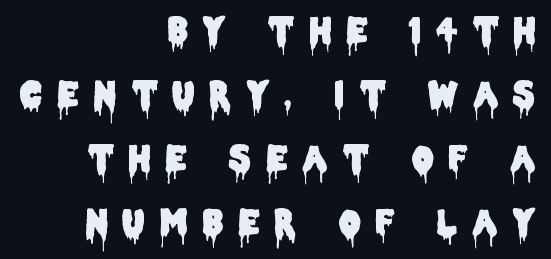
Vertical strokes here are truly vertical. Decoration check: the copy has no underline. Is this a fixed-width face? No — the glyphs have proportional, varying widths. Typographically, this falls in the sans-serif category. One-word summary of the alignment: right. Does extra space separate the letters? Yes, quite a lot of it.
